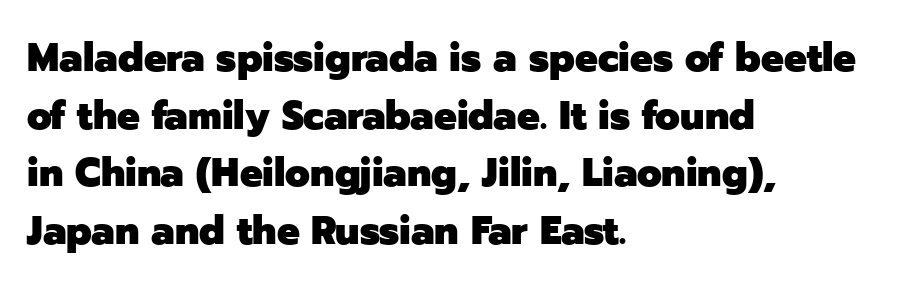
Q: Is the text bold? A: Yes.
Q: Is the text italic (slanted)? A: No, it is upright.
Q: Is the typeface a serif or a sans-serif typeface? A: Sans-serif.
Q: Is the text underlined? A: No.
Q: How is the paragraph aligned? A: Left-aligned.
Q: Is the spacing between letters normal or unusually wide? A: Normal.
Q: Is the spacing between lines tight, normal or loose? A: Normal.
Q: Width (condensed, normal, or wide)? A: Normal.
Q: Stroke contrast? A: Low.
Q: x-height? A: Medium.
Q: Monospaced? A: No.
